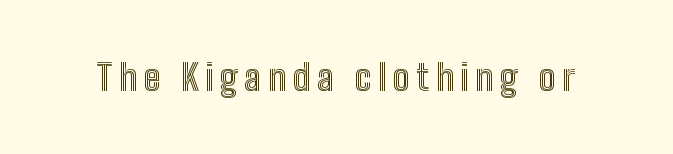
Q: Is the text italic (slanted)? A: No, it is upright.
Q: Is the text underlined? A: No.
Q: Width (condensed, normal, or wide)? A: Condensed.
Q: x-height? A: Medium.
Q: Monospaced? A: No.
